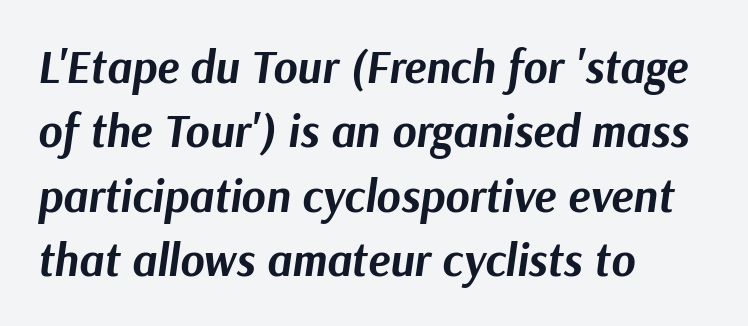
Q: Is the text bold? A: Yes.
Q: Is the text italic (slanted)? A: Yes, it leans right by about 9 degrees.
Q: Is the text underlined? A: No.
Q: How is the paragraph aligned? A: Left-aligned.
Q: Is the spacing between letters normal or unusually wide? A: Normal.
Q: Is the spacing between lines tight, normal or loose? A: Normal.
Q: Width (condensed, normal, or wide)? A: Normal.
Q: Stroke contrast? A: Medium.
Q: x-height? A: Medium.
Q: Monospaced? A: No.
